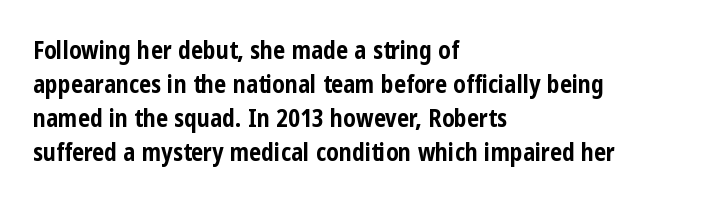
Check under the words: just untouched page. The lettering stays uniformly vertical, giving the passage a roman look. Does the weight exceed regular? Yes, all the way to bold. Leading: standard.
